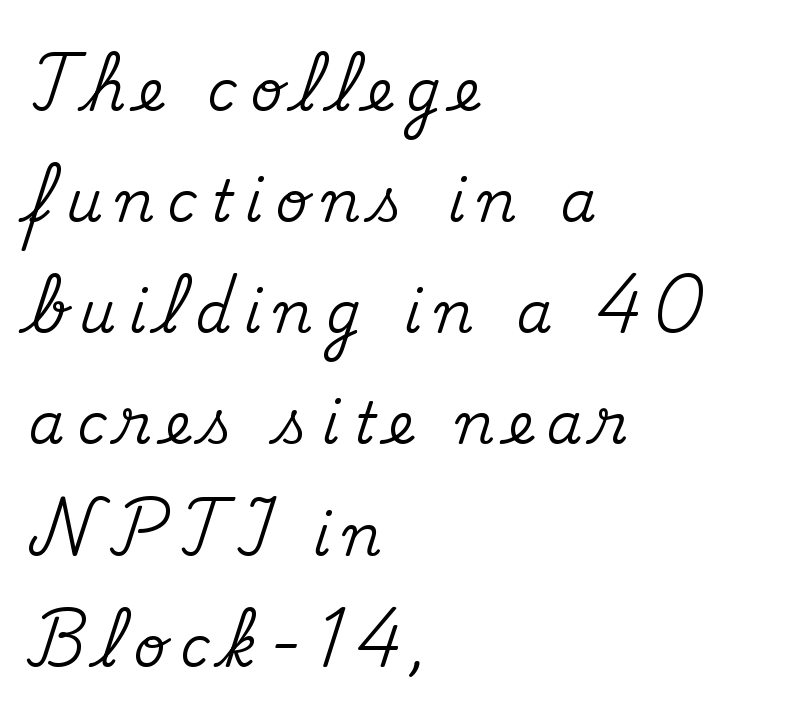
What kind of face is this? One with serifs. The line texture is sparse and dotted thanks to wide tracking. The strip under each line holds only bare page. Leading: increased. Character widths vary here, with narrow letters taking less room than wide ones.
